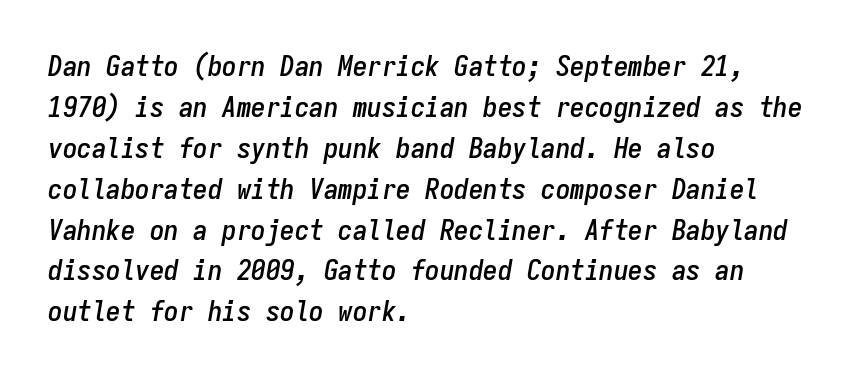
Nobody drew a line under any word here. The face used here is rendered with its standard letterfit. Would a proofreader flag this as italicized? Yes. This sample has the even, mechanical cadence of fixed-width lettering. The lines in this sample share a left origin and differ only in where they stop. Whoever set this chose a conventional vertical rhythm.
